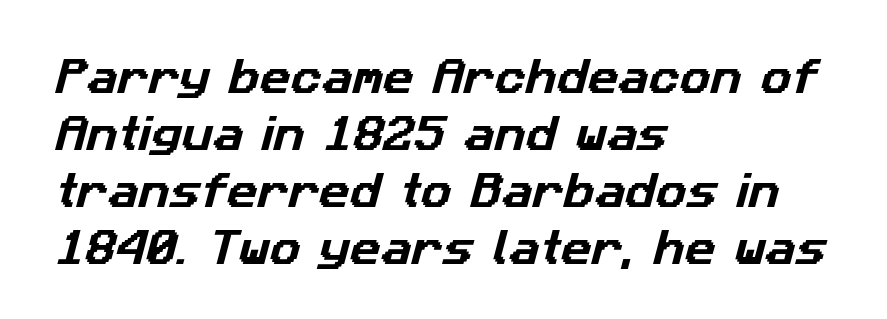
Q: Is the typeface a serif or a sans-serif typeface? A: Sans-serif.
Q: Is the text underlined? A: No.
Q: How is the paragraph aligned? A: Left-aligned.
Q: Is the spacing between letters normal or unusually wide? A: Normal.
Q: Is the spacing between lines tight, normal or loose? A: Normal.
Q: Width (condensed, normal, or wide)? A: Normal.
Q: Stroke contrast? A: Low.
Q: x-height? A: Medium.
Q: Monospaced? A: No.
